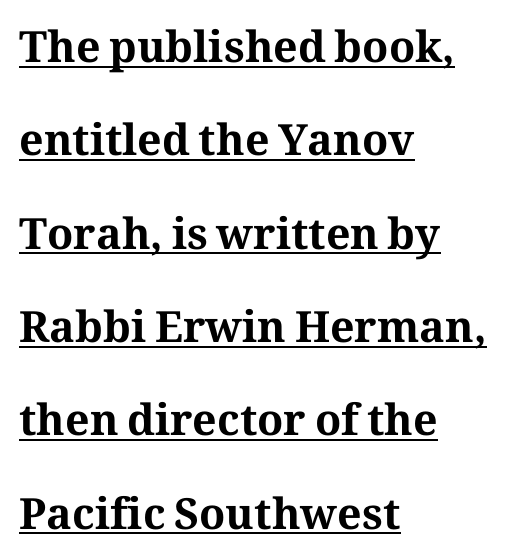
{"serif": "yes", "italic": "no", "bold": "yes", "weight": "bold", "width": "normal", "stroke_contrast": "medium", "x_height": "medium", "monospaced": "no", "underline": "yes", "align": "left", "line_spacing": "loose", "line_spacing_ratio": 2.17, "letter_spacing": "normal", "letter_spacing_em": 0.0, "glyph_px": 43}
